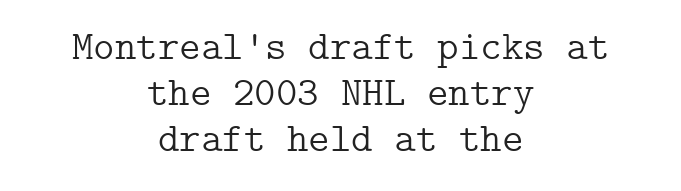
Q: Is the text bold? A: No.
Q: Is the text italic (slanted)? A: No, it is upright.
Q: Is the typeface a serif or a sans-serif typeface? A: Serif.
Q: Is the text underlined? A: No.
Q: How is the paragraph aligned? A: Centered.
Q: Is the spacing between letters normal or unusually wide? A: Normal.
Q: Is the spacing between lines tight, normal or loose? A: Tight.
Q: Width (condensed, normal, or wide)? A: Normal.
Q: Stroke contrast? A: Low.
Q: x-height? A: Medium.
